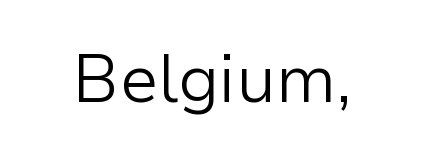
Q: Is the text bold? A: No.
Q: Is the text italic (slanted)? A: No, it is upright.
Q: Is the typeface a serif or a sans-serif typeface? A: Sans-serif.
Q: Is the text underlined? A: No.
Q: Is the spacing between letters normal or unusually wide? A: Normal.
Q: Width (condensed, normal, or wide)? A: Normal.
Q: Stroke contrast? A: Low.
Q: x-height? A: Medium.
Q: Monospaced? A: No.
